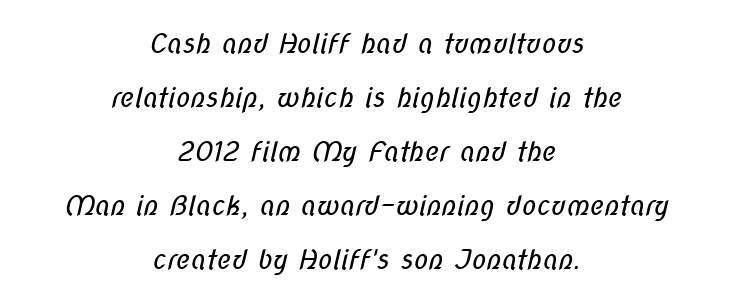
{"bold": "no", "underline": "no", "align": "center", "line_spacing": "loose", "line_spacing_ratio": 2.0, "letter_spacing": "normal", "letter_spacing_em": 0.0, "glyph_px": 27}
